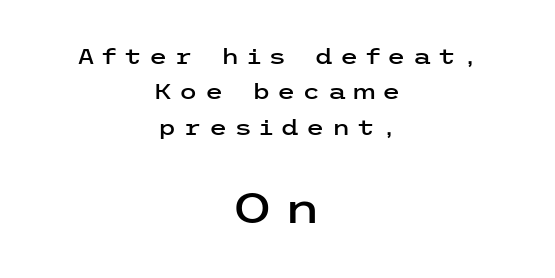
Leftover space on each line is divided equally before and after the words. Unlike italic type, these characters show no tilt at all. This sample keeps an unexceptional amount of space between lines. Nobody drew a line under any word here. The line texture is sparse and dotted thanks to wide tracking. A typesetter would label this face a sans.
